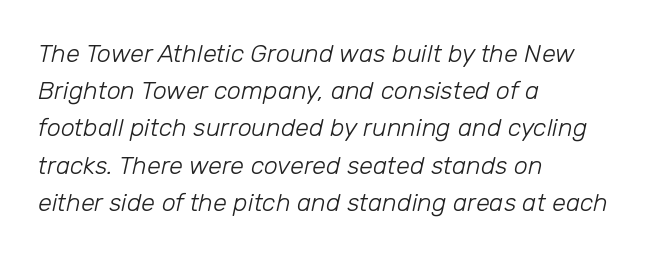
{"italic": "yes", "lean": "right", "slant_degrees": 12, "bold": "no", "underline": "no", "align": "left", "line_spacing": "normal", "line_spacing_ratio": 1.49, "letter_spacing": "normal", "letter_spacing_em": 0.0, "glyph_px": 25}
